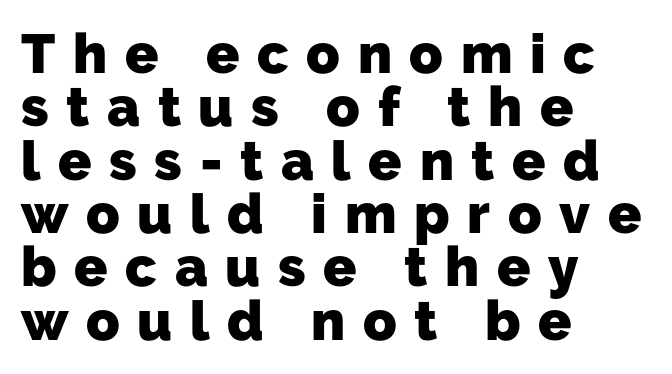
Q: Is the text bold? A: Yes.
Q: Is the typeface a serif or a sans-serif typeface? A: Sans-serif.
Q: Is the text underlined? A: No.
Q: How is the paragraph aligned? A: Left-aligned.
Q: Is the spacing between letters normal or unusually wide? A: Unusually wide.
Q: Is the spacing between lines tight, normal or loose? A: Tight.
Q: Width (condensed, normal, or wide)? A: Normal.
Q: Stroke contrast? A: Low.
Q: x-height? A: Medium.
Q: Monospaced? A: No.
